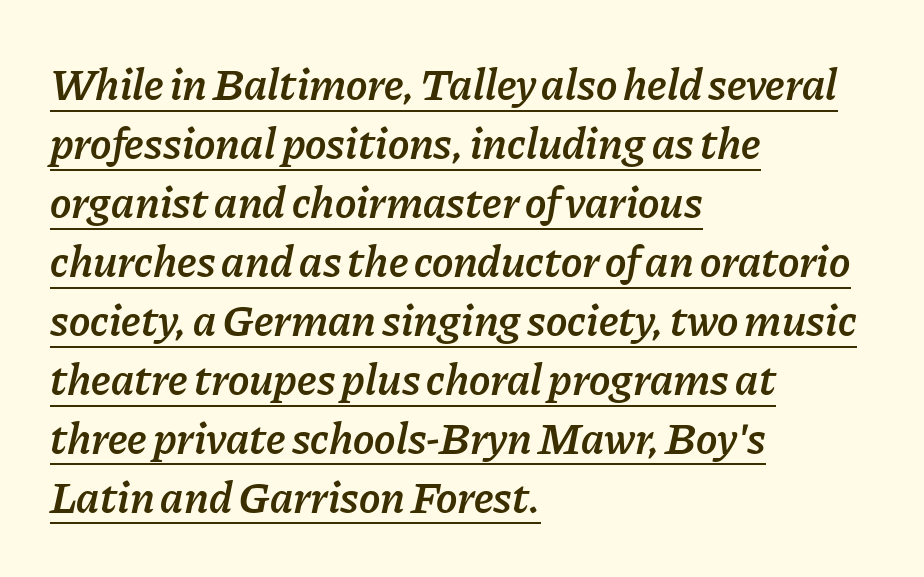
Q: Is the text bold? A: Semi-bold.
Q: Is the text italic (slanted)? A: Yes, it leans right by about 11 degrees.
Q: Is the text underlined? A: Yes.
Q: How is the paragraph aligned? A: Left-aligned.
Q: Is the spacing between letters normal or unusually wide? A: Normal.
Q: Is the spacing between lines tight, normal or loose? A: Normal.
Q: Width (condensed, normal, or wide)? A: Normal.
Q: Stroke contrast? A: Low.
Q: x-height? A: Medium.
Q: Monospaced? A: No.
